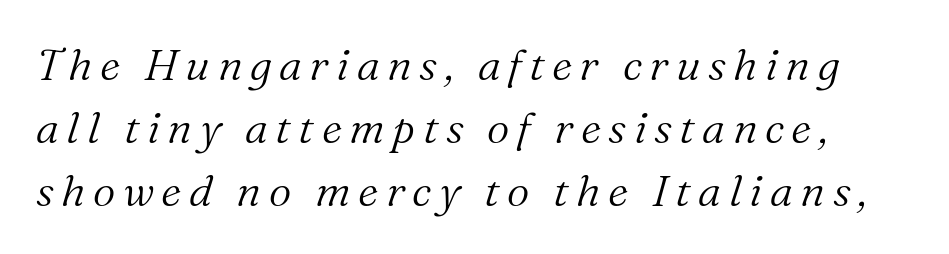
{"serif": "yes", "italic": "yes", "lean": "right", "slant_degrees": 16, "bold": "no", "weight": "light", "width": "normal", "stroke_contrast": "medium", "x_height": "medium", "monospaced": "no", "underline": "no", "line_spacing": "normal", "line_spacing_ratio": 1.43, "glyph_px": 44}
